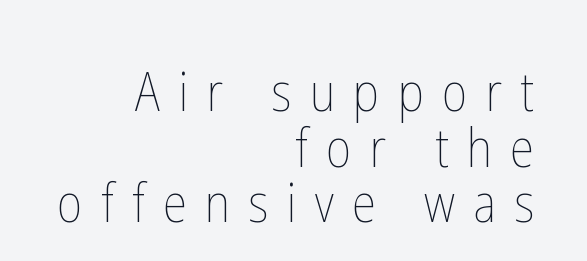
The font sits on the lighter half of the weight spectrum, regular included. These lines stack with their right ends in a neat column. The tracking reads as deliberately expanded to a designer's eye. If you measured baseline to baseline, you'd find a short distance. Only glyphs here, with clear space below each row. Here the designer chose a conventional face with non-uniform glyph widths.
